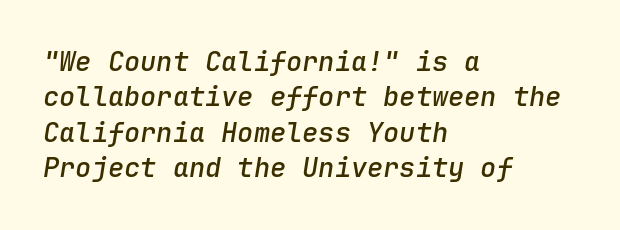
{"italic": "yes", "lean": "right", "slant_degrees": 9, "bold": "semi", "underline": "no", "align": "left", "line_spacing": "normal", "line_spacing_ratio": 1.31, "letter_spacing": "normal", "letter_spacing_em": 0.0, "glyph_px": 27}
